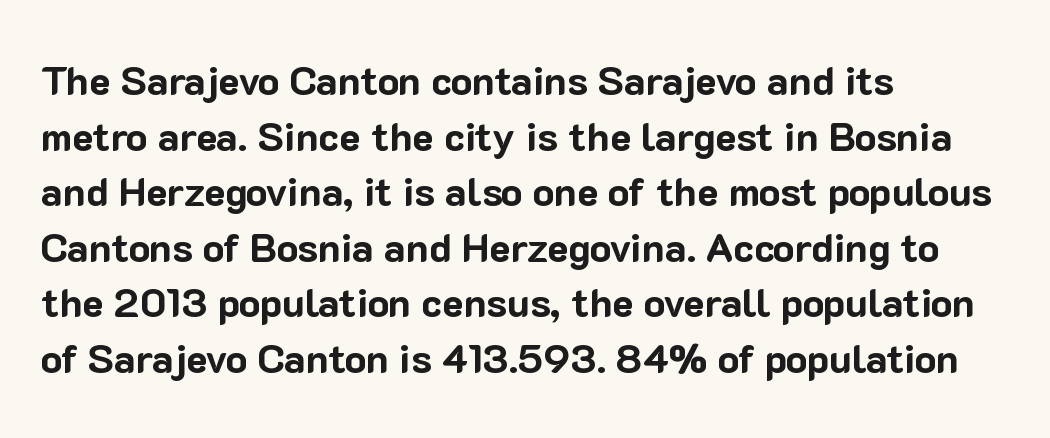
{"serif": "no", "italic": "no", "bold": "yes", "weight": "bold", "width": "normal", "stroke_contrast": "low", "x_height": "medium", "monospaced": "no", "underline": "no", "align": "left", "line_spacing": "normal", "line_spacing_ratio": 1.39, "letter_spacing": "normal", "letter_spacing_em": 0.0, "glyph_px": 40}
